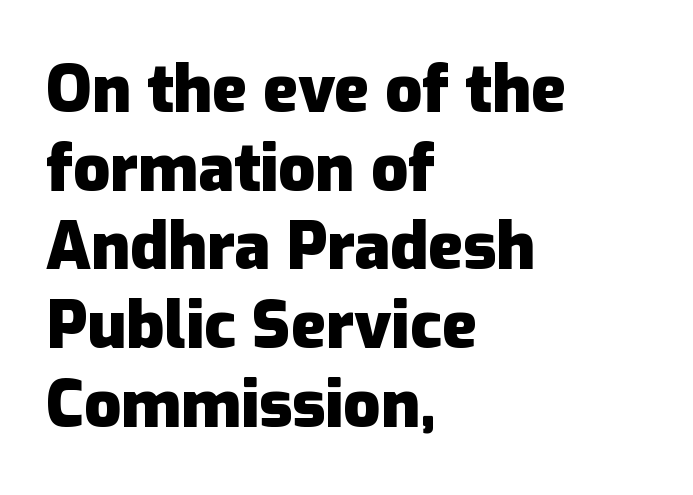
The image shows 65 px heavy sans-serif type, upright; set left-aligned, line spacing 1.21x, normal letter spacing, not underlined; low stroke contrast and a medium x-height.
